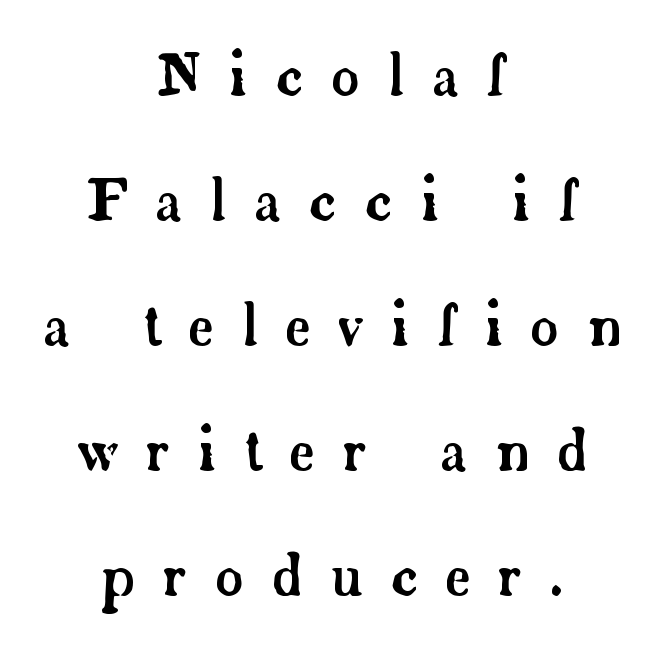
{"serif": "yes", "italic": "no", "width": "normal", "stroke_contrast": "low", "x_height": "small", "monospaced": "no", "underline": "no", "align": "center", "line_spacing": "loose", "line_spacing_ratio": 2.23, "letter_spacing": "wide", "letter_spacing_em": 0.5, "glyph_px": 56}
